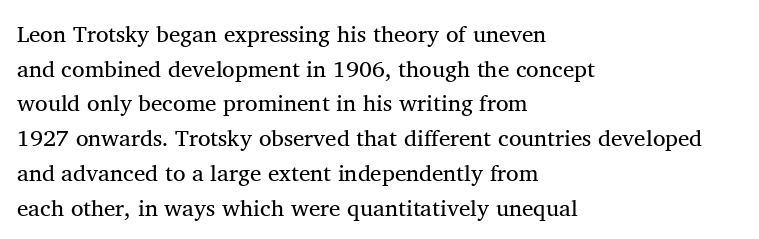
Students, observe: this is what conventionally led text looks like. Has an underline been added? It has not. Words appear dense and cohesive because spacing is normal. If you drew a ruler down the left edge, every line would touch it.
